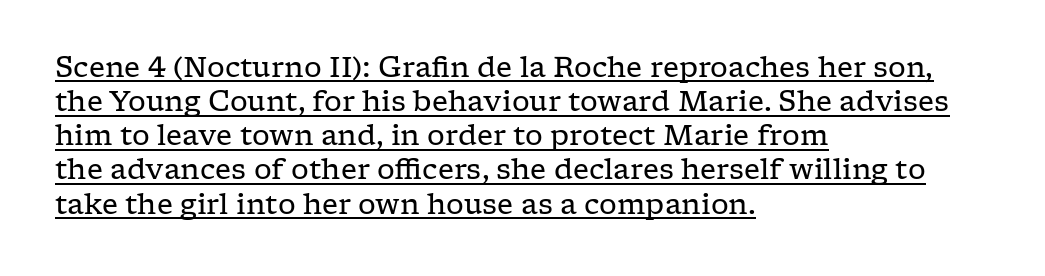
Q: Is the text bold? A: No.
Q: Is the text italic (slanted)? A: No, it is upright.
Q: Is the typeface a serif or a sans-serif typeface? A: Serif.
Q: Is the text underlined? A: Yes.
Q: How is the paragraph aligned? A: Left-aligned.
Q: Is the spacing between letters normal or unusually wide? A: Normal.
Q: Width (condensed, normal, or wide)? A: Wide.
Q: Stroke contrast? A: Low.
Q: x-height? A: Medium.
Q: Monospaced? A: No.
